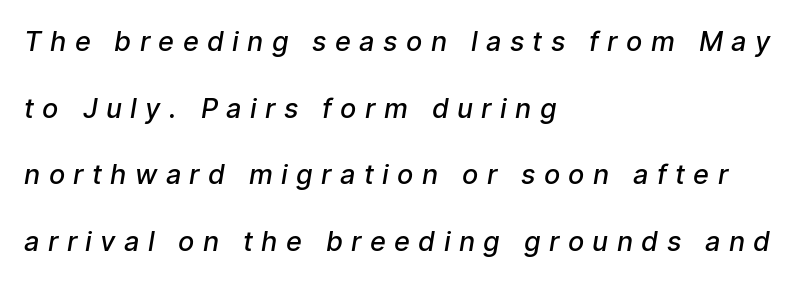
{"bold": "semi", "underline": "no", "align": "left", "line_spacing": "loose", "line_spacing_ratio": 2.47, "letter_spacing": "wide", "letter_spacing_em": 0.31, "glyph_px": 27}
